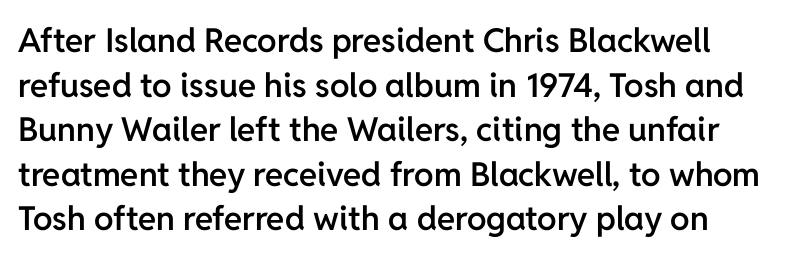
Q: Is the text bold? A: Semi-bold.
Q: Is the text italic (slanted)? A: No, it is upright.
Q: Is the typeface a serif or a sans-serif typeface? A: Sans-serif.
Q: Is the text underlined? A: No.
Q: Is the spacing between letters normal or unusually wide? A: Normal.
Q: Is the spacing between lines tight, normal or loose? A: Normal.
Q: Width (condensed, normal, or wide)? A: Normal.
Q: Stroke contrast? A: Low.
Q: x-height? A: Medium.
Q: Monospaced? A: No.
